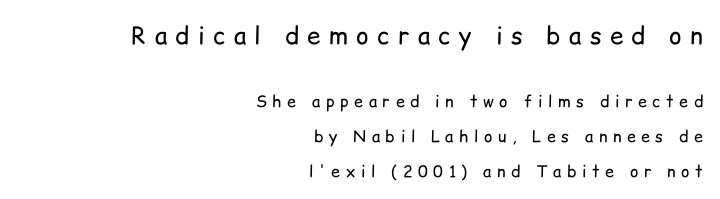
The image shows 24 px text type, upright; set right-aligned, loose line spacing (2.19x), unusually wide letter spacing (+0.35 em), not underlined; the first (top) block is 1.5x larger.
